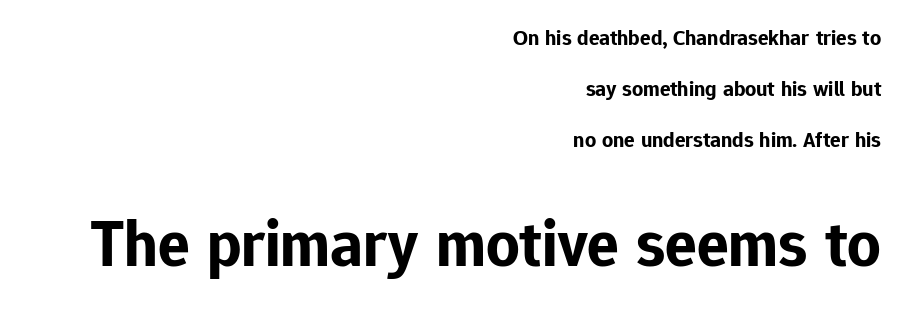
{"serif": "no", "italic": "no", "bold": "yes", "weight": "bold", "width": "normal", "stroke_contrast": "low", "x_height": "medium", "monospaced": "no", "underline": "no", "align": "right", "line_spacing": "loose", "line_spacing_ratio": 2.32, "letter_spacing": "normal", "letter_spacing_em": 0.0, "larger_block": "second", "size_ratio": 3.0, "glyph_px": 66}
